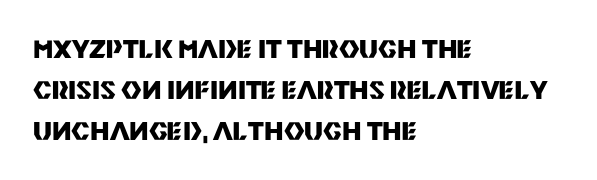
{"italic": "no", "bold": "yes", "underline": "no", "align": "left", "line_spacing": "normal", "line_spacing_ratio": 1.64, "letter_spacing": "normal", "letter_spacing_em": 0.0, "glyph_px": 25}
